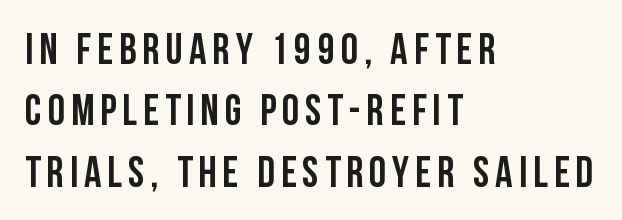
Varying glyph widths throughout — classic text-font behaviour. The type sits square on the baseline with zero lean. The designer left line spacing at the default. This sample uses a sans-serif face. A classic flush-left, rag-right setting is used for this passage.
